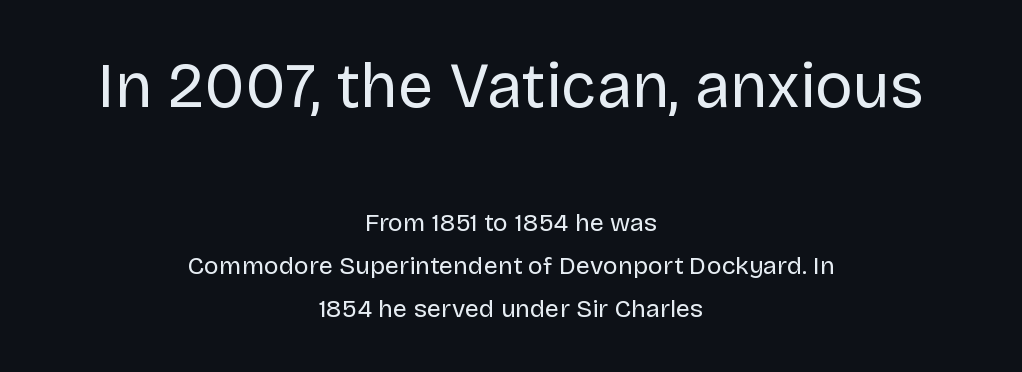
{"serif": "no", "italic": "no", "bold": "no", "weight": "regular", "width": "normal", "stroke_contrast": "low", "x_height": "large", "monospaced": "no", "underline": "no", "align": "center", "line_spacing_ratio": 1.72, "letter_spacing": "normal", "letter_spacing_em": 0.0, "larger_block": "first", "size_ratio": 2.52, "glyph_px": 63}
